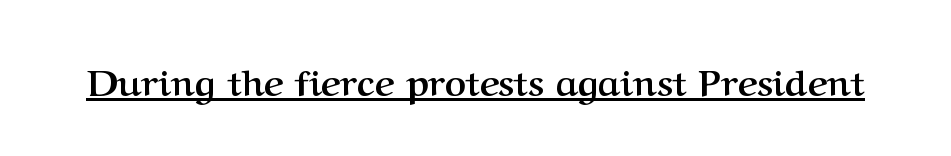
{"serif": "yes", "italic": "no", "bold": "yes", "weight": "semibold", "width": "normal", "stroke_contrast": "medium", "x_height": "medium", "monospaced": "no", "underline": "yes", "letter_spacing": "normal", "letter_spacing_em": 0.0, "glyph_px": 37}
